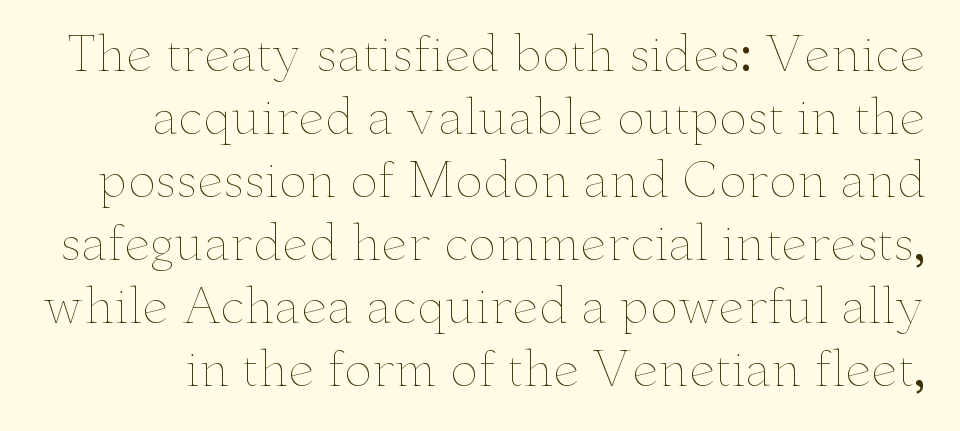
The image shows 47 px thin, wide type, upright; set normal line spacing (1.34x), normal letter spacing, not underlined; low stroke contrast and a small x-height.
